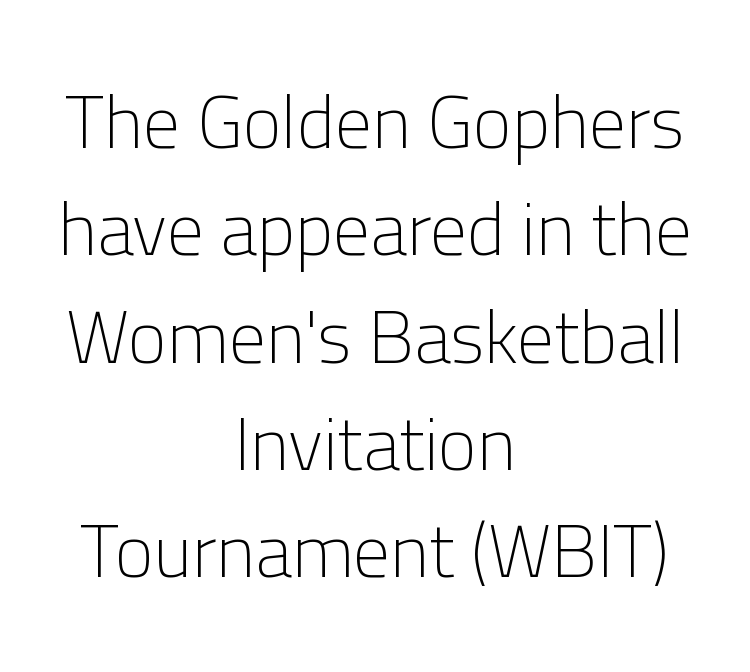
{"serif": "no", "italic": "no", "bold": "no", "weight": "light", "width": "normal", "stroke_contrast": "low", "x_height": "medium", "monospaced": "no", "underline": "no", "align": "center", "line_spacing": "normal", "line_spacing_ratio": 1.45, "letter_spacing": "normal", "letter_spacing_em": 0.0, "glyph_px": 74}
